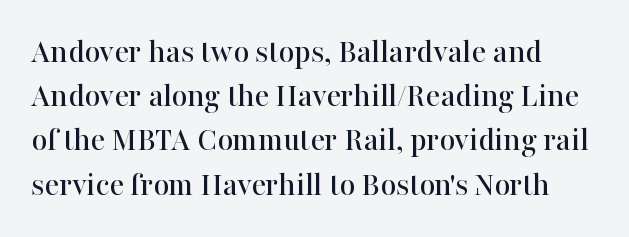
Inter-character spacing is left at the font's built-in metrics. If you drew a ruler down the left edge, every line would touch it. It's the straight-up-and-down kind of type. Students, observe: this is what conventionally led text looks like.
